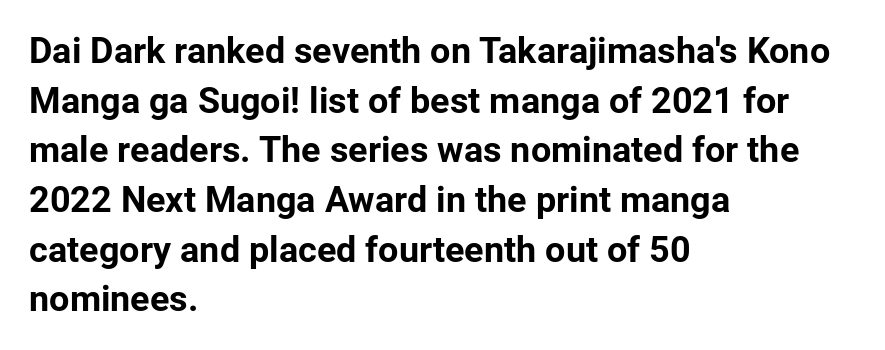
Q: Is the text bold? A: Yes.
Q: Is the text italic (slanted)? A: No, it is upright.
Q: Is the typeface a serif or a sans-serif typeface? A: Sans-serif.
Q: Is the text underlined? A: No.
Q: How is the paragraph aligned? A: Left-aligned.
Q: Is the spacing between letters normal or unusually wide? A: Normal.
Q: Is the spacing between lines tight, normal or loose? A: Normal.
Q: Width (condensed, normal, or wide)? A: Normal.
Q: Stroke contrast? A: Low.
Q: x-height? A: Medium.
Q: Monospaced? A: No.
